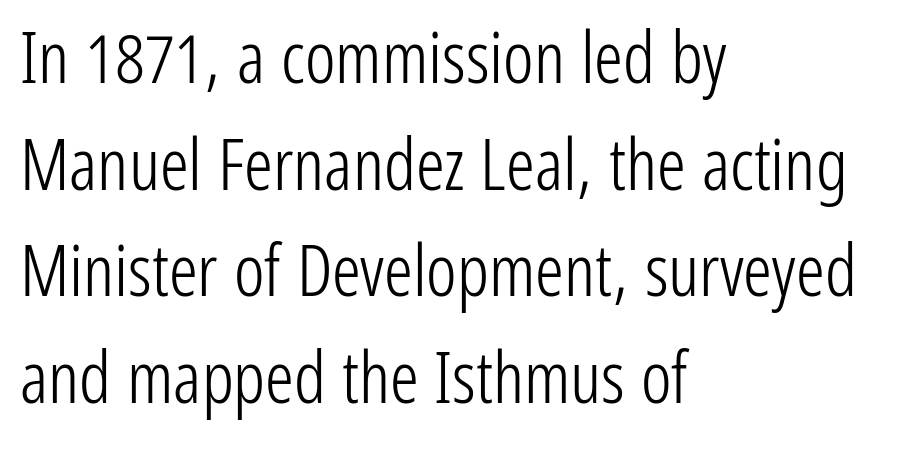
{"serif": "no", "italic": "no", "bold": "no", "weight": "light", "width": "condensed", "stroke_contrast": "low", "x_height": "medium", "monospaced": "no", "underline": "no", "align": "left", "line_spacing": "normal", "line_spacing_ratio": 1.48, "letter_spacing": "normal", "letter_spacing_em": 0.0, "glyph_px": 72}
